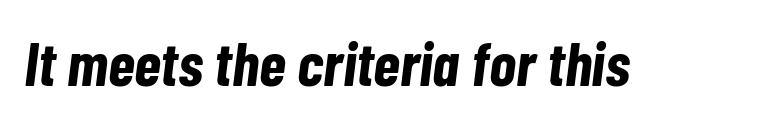
The glyphs look as if they've been sheared to an angle. The gaps between neighbouring characters are ordinary and unremarkable. Quick note: underline off. Here the designer chose a conventional face with non-uniform glyph widths. Caption: bold face, heavy strokes.
